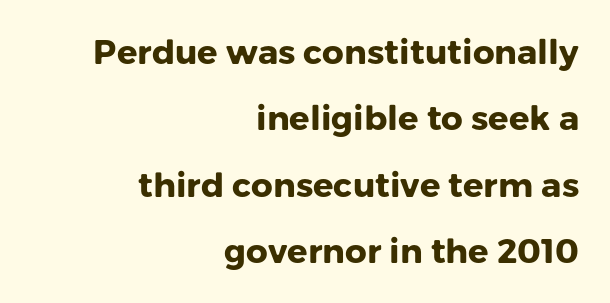
The image shows 34 px heavy sans-serif type, upright; set right-aligned, loose line spacing (1.95x), normal letter spacing, not underlined; low stroke contrast and a medium x-height.
